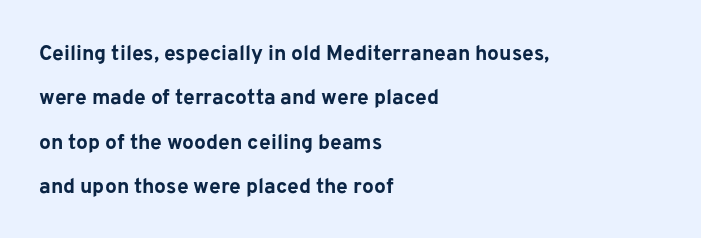
Q: Is the text bold? A: Yes.
Q: Is the text italic (slanted)? A: No, it is upright.
Q: Is the text underlined? A: No.
Q: How is the paragraph aligned? A: Left-aligned.
Q: Is the spacing between letters normal or unusually wide? A: Normal.
Q: Is the spacing between lines tight, normal or loose? A: Loose.
